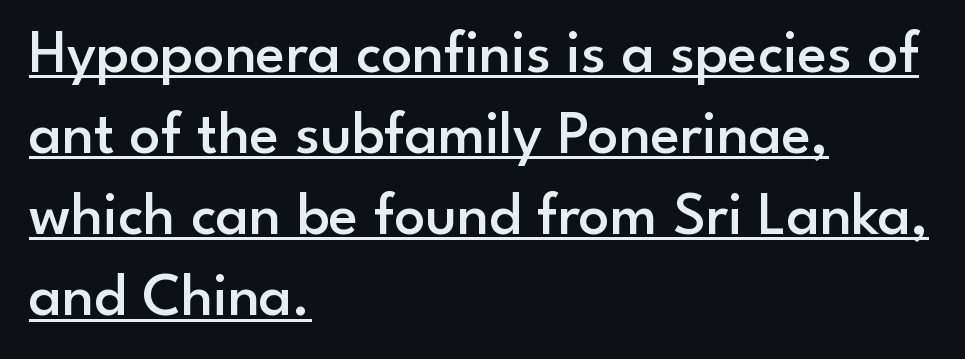
{"serif": "no", "italic": "no", "bold": "semi", "weight": "semibold", "width": "normal", "stroke_contrast": "low", "x_height": "small", "monospaced": "no", "underline": "yes", "align": "left", "line_spacing": "normal", "line_spacing_ratio": 1.33, "letter_spacing": "normal", "letter_spacing_em": 0.0, "glyph_px": 61}
